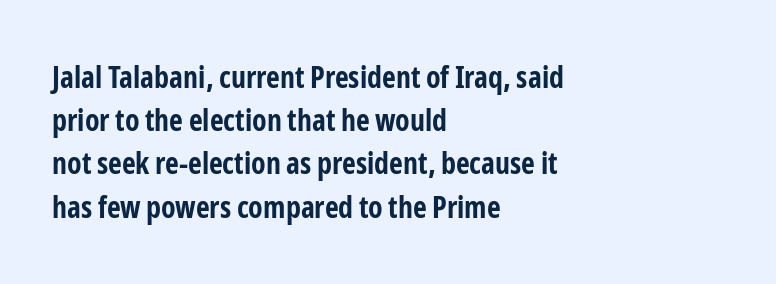
The specimen omits any rule beneath the text block's lines. These lines carry a lot of weight — the face is fully bold. These lines are composed in type without serifs. This sample keeps an unexceptional amount of space between lines. Do the characters align in a grid? No, the font is proportional.
